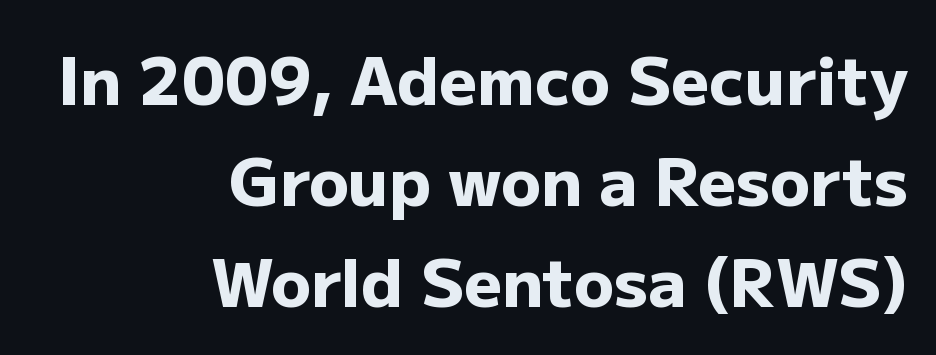
Q: Is the text bold? A: Yes.
Q: Is the text italic (slanted)? A: No, it is upright.
Q: Is the typeface a serif or a sans-serif typeface? A: Sans-serif.
Q: Is the text underlined? A: No.
Q: How is the paragraph aligned? A: Right-aligned.
Q: Is the spacing between letters normal or unusually wide? A: Normal.
Q: Is the spacing between lines tight, normal or loose? A: Normal.
Q: Width (condensed, normal, or wide)? A: Normal.
Q: Stroke contrast? A: Low.
Q: x-height? A: Medium.
Q: Monospaced? A: No.
